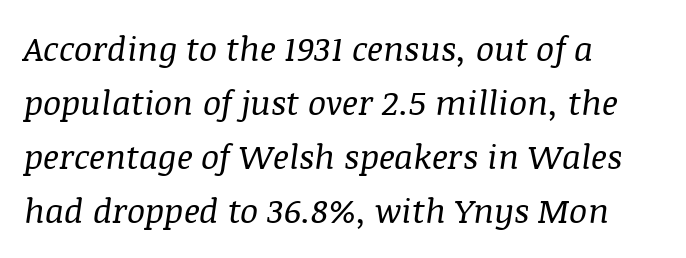
One-word summary of the alignment: left. Type without underlining. Each new line begins a customary step beneath the previous one. Type style note: has serifs. This sample has the flowing, uneven cadence of proportional lettering. Compared with ordinary roman type, these characters are visibly tilted.
